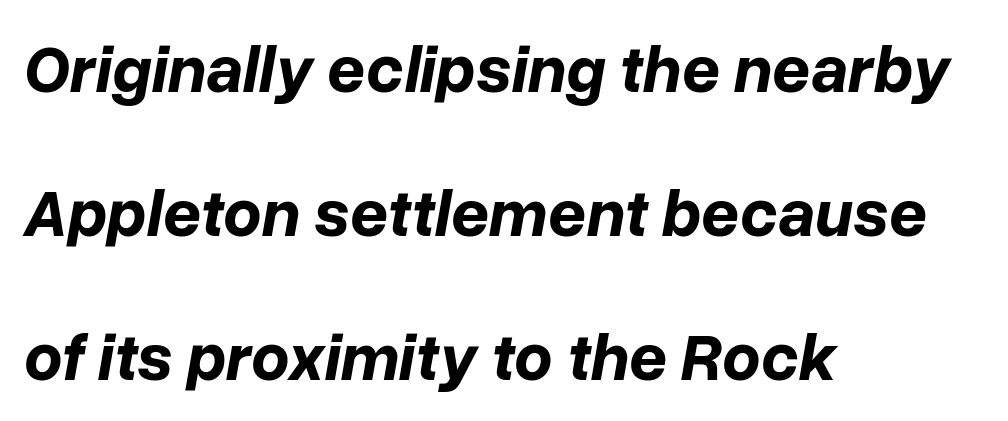
The image shows 67 px bold type, italic (leaning right); set left-aligned, loose line spacing (2.15x), normal letter spacing, not underlined; low stroke contrast and a medium x-height.
